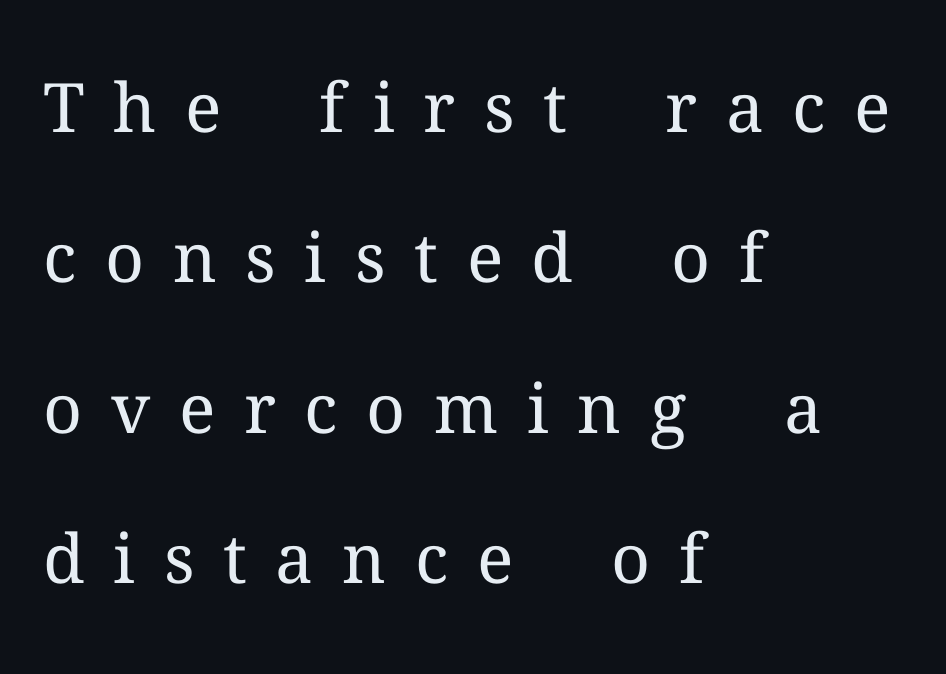
{"serif": "yes", "italic": "no", "bold": "no", "weight": "regular", "width": "normal", "stroke_contrast": "medium", "x_height": "medium", "monospaced": "no", "underline": "no", "align": "left", "line_spacing": "loose", "line_spacing_ratio": 2.21, "letter_spacing": "wide", "letter_spacing_em": 0.42, "glyph_px": 68}
